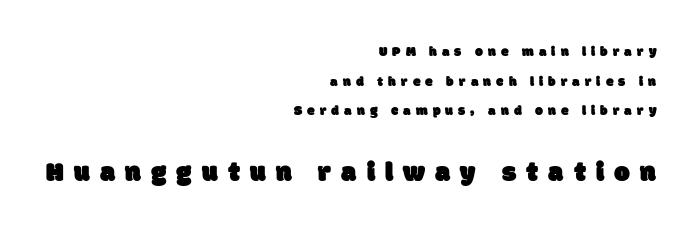
These two chunks differ in scale, with the bottom chunk taking the larger measure. The lines are quadded right. A great deal of white space separates one row of letters from the next. These lines are composed in type without serifs.
